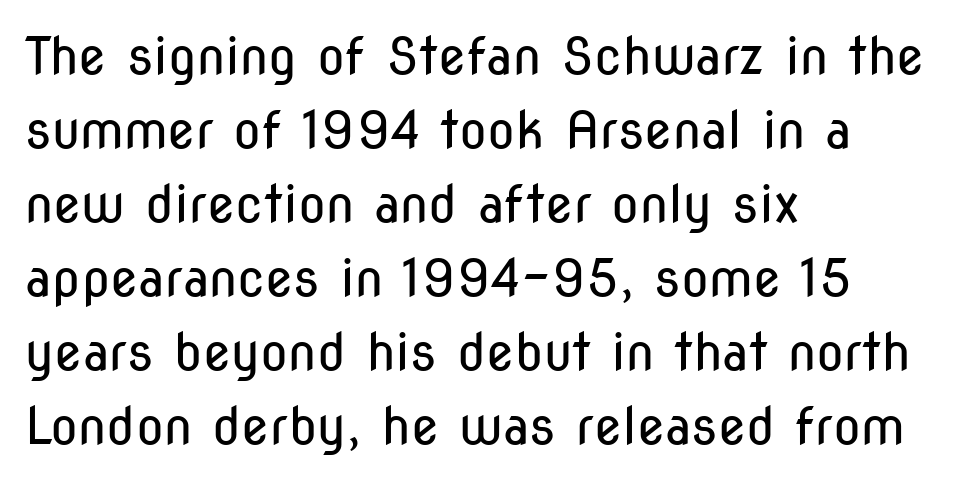
Q: Is the text bold? A: No.
Q: Is the text italic (slanted)? A: No, it is upright.
Q: Is the typeface a serif or a sans-serif typeface? A: Sans-serif.
Q: Is the text underlined? A: No.
Q: How is the paragraph aligned? A: Left-aligned.
Q: Is the spacing between letters normal or unusually wide? A: Normal.
Q: Is the spacing between lines tight, normal or loose? A: Normal.
Q: Width (condensed, normal, or wide)? A: Condensed.
Q: Stroke contrast? A: Low.
Q: x-height? A: Medium.
Q: Monospaced? A: No.
